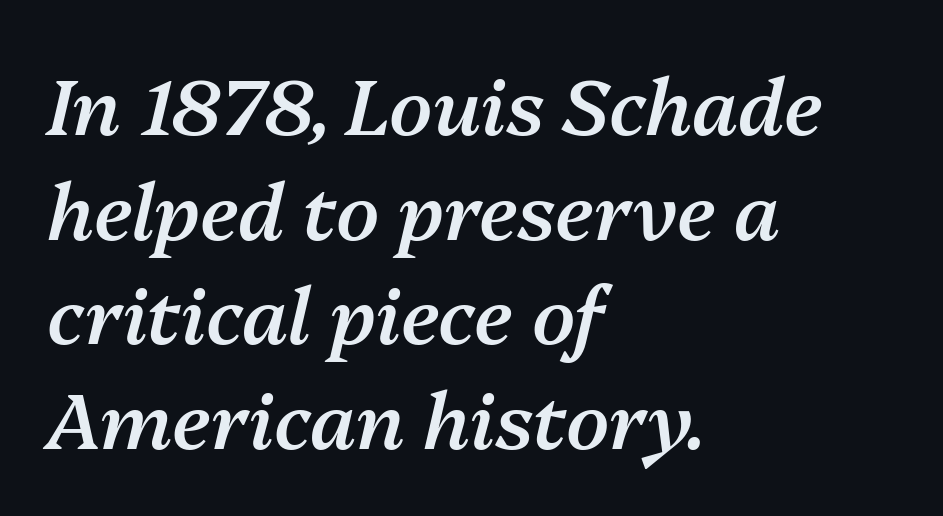
Look at the tracking — it's just the regular setting, nothing added. Alignment: flush left. The strip under each line holds only bare page. An italicized treatment has been applied to the whole sample. Note the varied advance widths — an 'i' is clearly narrower than an 'm'.
